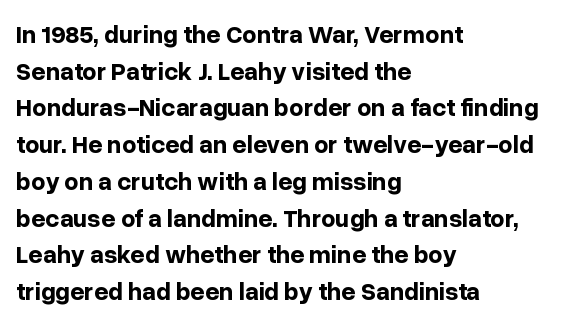
The image shows 25 px bold type, upright; set left-aligned, normal line spacing (1.47x), normal letter spacing, not underlined.
